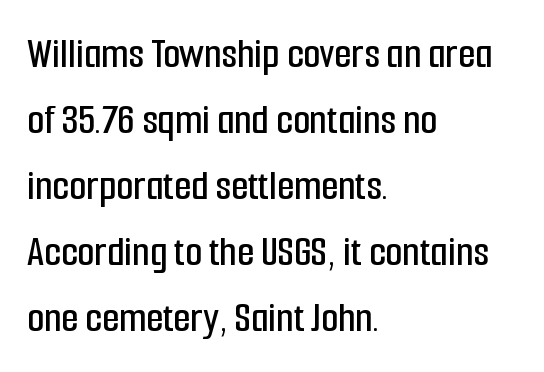
The image shows 44 px condensed sans-serif type, upright; set left-aligned, normal line spacing (1.5x), normal letter spacing, not underlined; low stroke contrast and a medium x-height.
